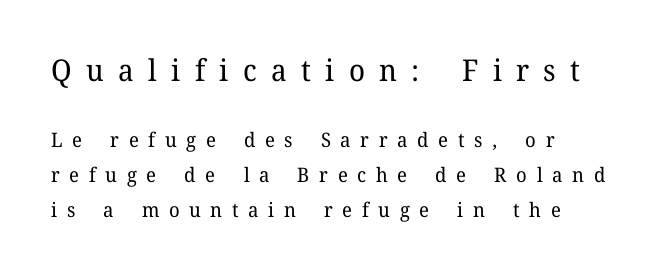
{"serif": "yes", "italic": "no", "bold": "no", "weight": "regular", "width": "normal", "stroke_contrast": "low", "x_height": "medium", "monospaced": "no", "underline": "no", "line_spacing_ratio": 1.74, "letter_spacing": "wide", "letter_spacing_em": 0.48, "larger_block": "first", "size_ratio": 1.5, "glyph_px": 30}
